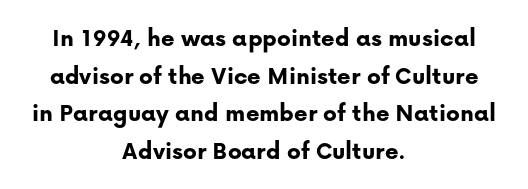
Just letters on the line, the space beneath them empty. In terms of leading, this rendering sits right in the middle. Default kerning and tracking; the words read as compact shapes. Each line is balanced around a shared central axis. The glyphs have the mass of a bold cut. Vertical strokes here are truly vertical.
